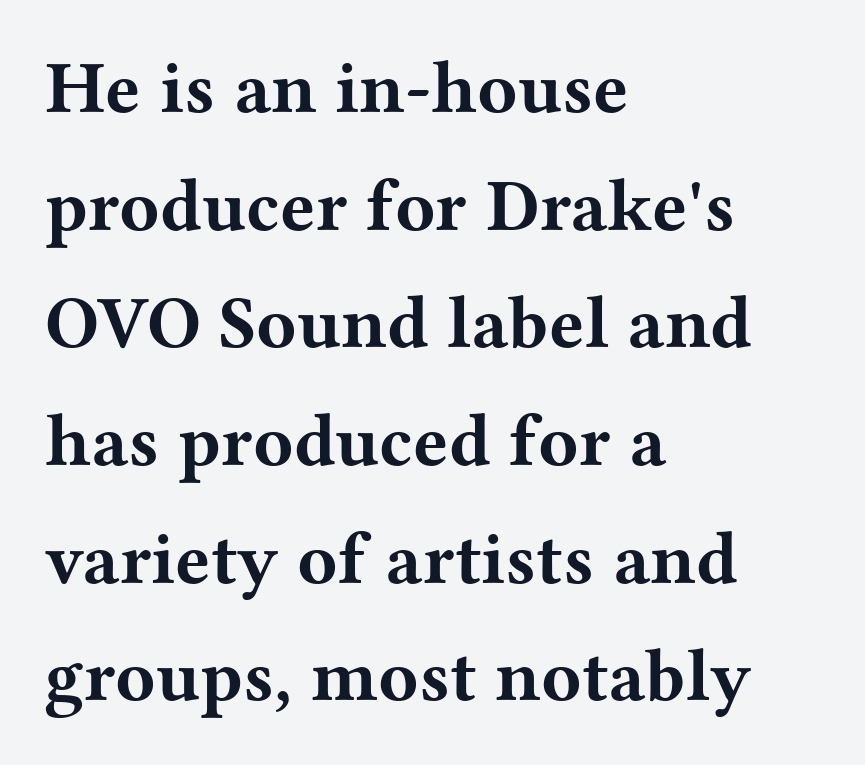
Q: Is the text bold? A: Yes.
Q: Is the text italic (slanted)? A: No, it is upright.
Q: Is the typeface a serif or a sans-serif typeface? A: Serif.
Q: Is the text underlined? A: No.
Q: How is the paragraph aligned? A: Left-aligned.
Q: Is the spacing between letters normal or unusually wide? A: Normal.
Q: Is the spacing between lines tight, normal or loose? A: Normal.
Q: Width (condensed, normal, or wide)? A: Wide.
Q: Stroke contrast? A: Medium.
Q: x-height? A: Medium.
Q: Monospaced? A: No.
